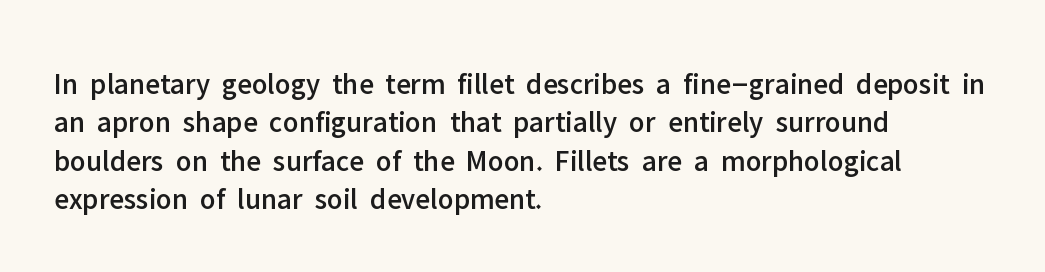
The image shows 30 px sans-serif type, upright; set left-aligned, normal line spacing (1.28x), normal letter spacing, not underlined; low stroke contrast and a medium x-height.
